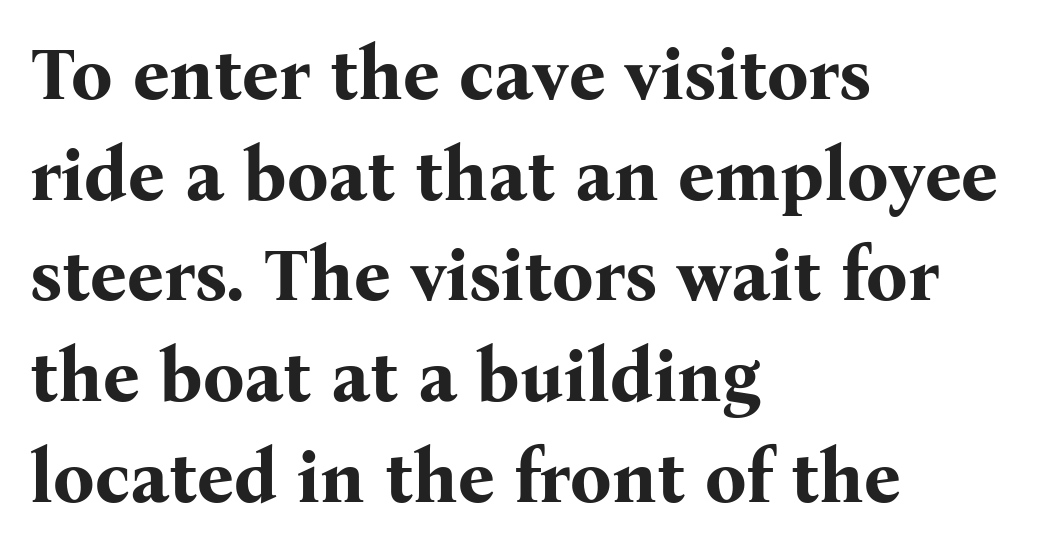
{"serif": "yes", "italic": "no", "bold": "yes", "weight": "bold", "width": "normal", "stroke_contrast": "medium", "x_height": "medium", "monospaced": "no", "underline": "no", "align": "left", "line_spacing": "normal", "line_spacing_ratio": 1.38, "letter_spacing": "normal", "letter_spacing_em": 0.0, "glyph_px": 73}
